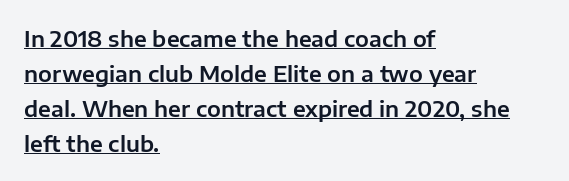
The image shows 22 px text type, upright; set left-aligned, normal line spacing (1.59x), normal letter spacing, underlined.
